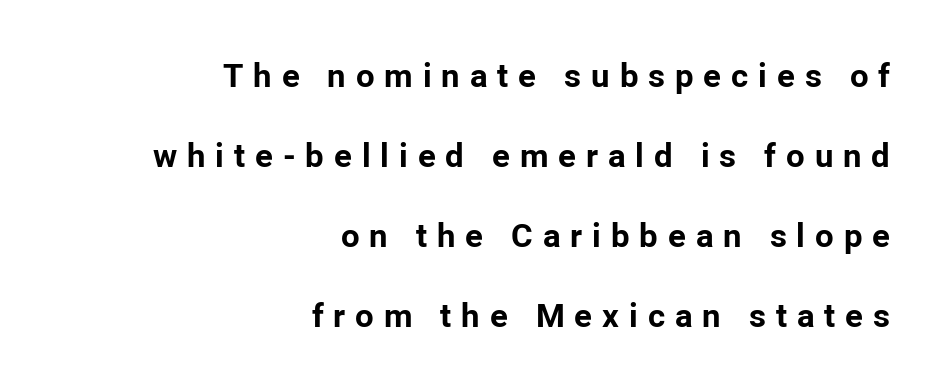
The image shows 33 px bold sans-serif type, upright; set right-aligned, loose line spacing (2.42x), unusually wide letter spacing (+0.3 em), not underlined; low stroke contrast and a medium x-height.
